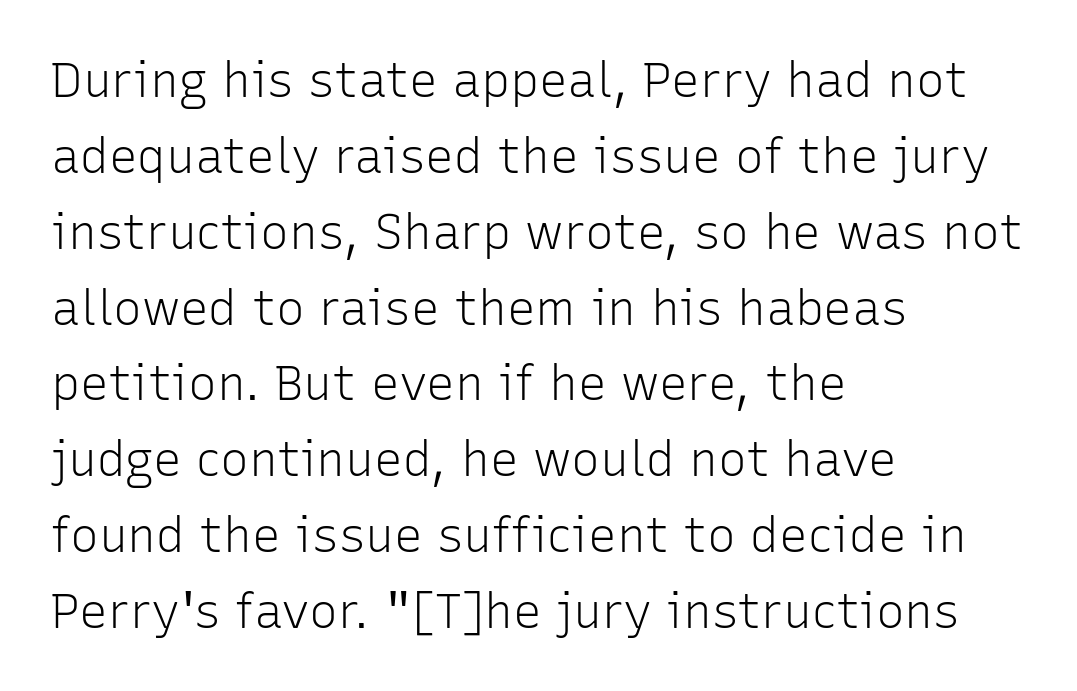
Line spacing here is normal. A clean baseline with only descenders dipping below it. The letters advance in unequal steps, a hallmark of proportional type. Spacing between characters is what you'd get straight out of the box. All the whitespace from short lines collects on the right.
